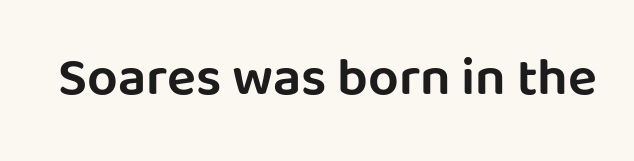
Q: Is the text italic (slanted)? A: No, it is upright.
Q: Is the typeface a serif or a sans-serif typeface? A: Sans-serif.
Q: Is the text underlined? A: No.
Q: Is the spacing between letters normal or unusually wide? A: Normal.
Q: Width (condensed, normal, or wide)? A: Normal.
Q: Stroke contrast? A: Low.
Q: x-height? A: Large.
Q: Monospaced? A: No.
